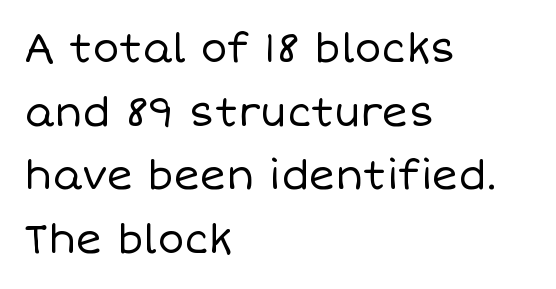
Caption: multi-line text, flush left, ragged right. Rule under the text: the space is simply empty. Summary of vertical rhythm: regular, with standard interline spacing. Each stroke keeps to a modest, everyday thickness or less. Think of a printed novel: that variable character pitch is what you see here.
